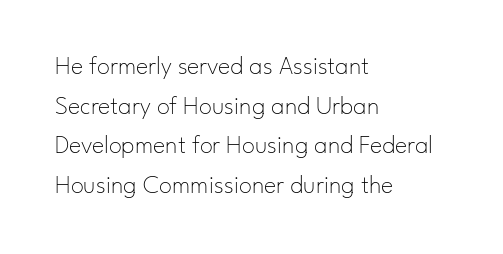
Q: Is the text bold? A: No.
Q: Is the text italic (slanted)? A: No, it is upright.
Q: Is the text underlined? A: No.
Q: How is the paragraph aligned? A: Left-aligned.
Q: Is the spacing between letters normal or unusually wide? A: Normal.
Q: Is the spacing between lines tight, normal or loose? A: Normal.
